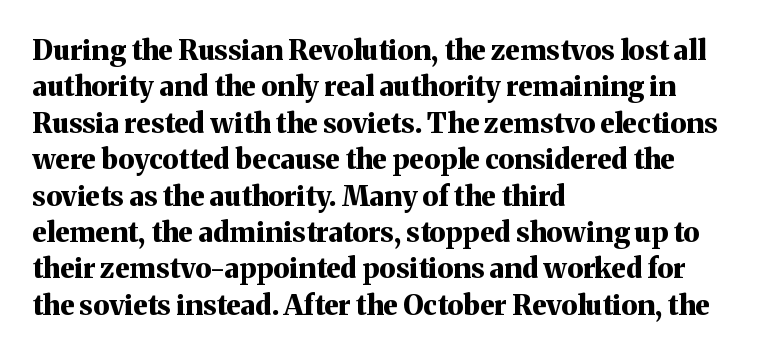
Q: Is the text bold? A: Yes.
Q: Is the text italic (slanted)? A: No, it is upright.
Q: Is the typeface a serif or a sans-serif typeface? A: Serif.
Q: Is the text underlined? A: No.
Q: How is the paragraph aligned? A: Left-aligned.
Q: Is the spacing between letters normal or unusually wide? A: Normal.
Q: Is the spacing between lines tight, normal or loose? A: Normal.
Q: Width (condensed, normal, or wide)? A: Normal.
Q: Stroke contrast? A: Medium.
Q: x-height? A: Medium.
Q: Monospaced? A: No.
